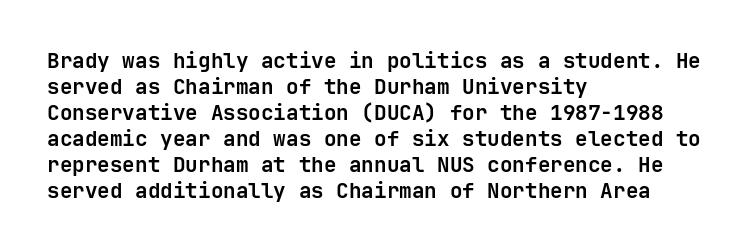
Q: Is the text bold? A: Yes.
Q: Is the text italic (slanted)? A: No, it is upright.
Q: Is the text underlined? A: No.
Q: How is the paragraph aligned? A: Left-aligned.
Q: Is the spacing between letters normal or unusually wide? A: Normal.
